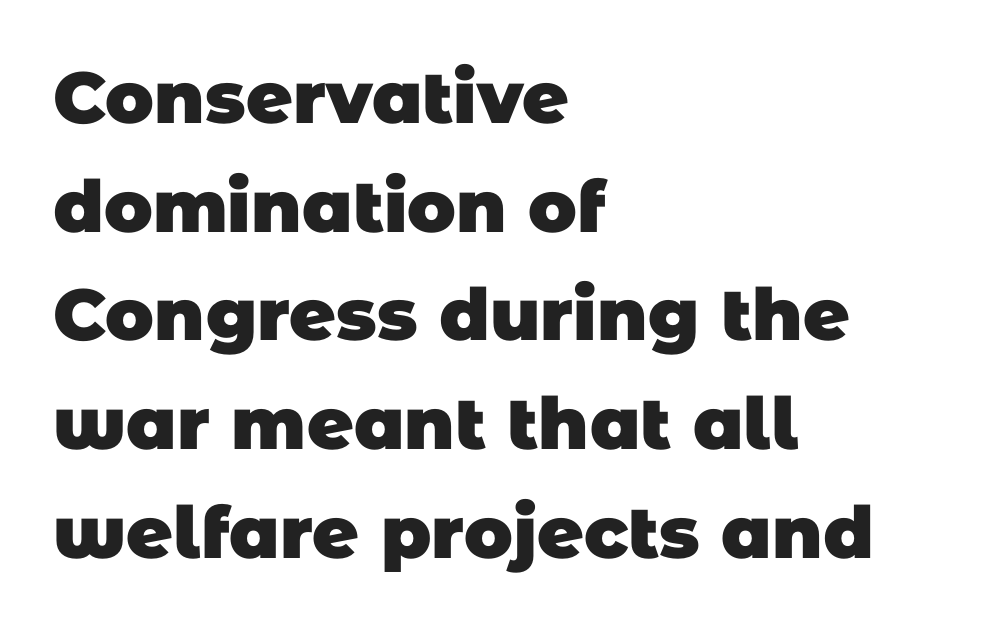
The image shows 72 px heavy sans-serif type; set left-aligned, normal line spacing (1.51x), normal letter spacing, not underlined; low stroke contrast and a large x-height.
